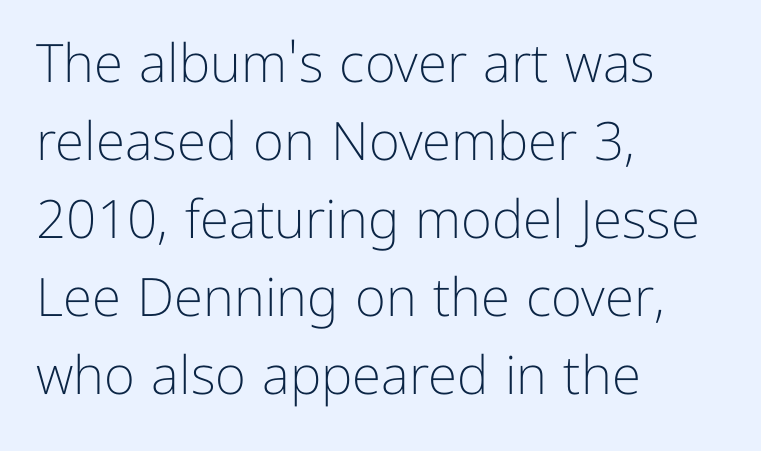
Q: Is the text bold? A: No.
Q: Is the text italic (slanted)? A: No, it is upright.
Q: Is the typeface a serif or a sans-serif typeface? A: Sans-serif.
Q: Is the text underlined? A: No.
Q: How is the paragraph aligned? A: Left-aligned.
Q: Is the spacing between letters normal or unusually wide? A: Normal.
Q: Is the spacing between lines tight, normal or loose? A: Normal.
Q: Width (condensed, normal, or wide)? A: Normal.
Q: Stroke contrast? A: Low.
Q: x-height? A: Medium.
Q: Monospaced? A: No.
